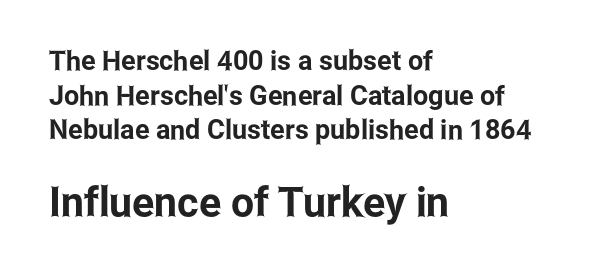
{"serif": "no", "italic": "no", "width": "condensed", "stroke_contrast": "low", "x_height": "medium", "monospaced": "no", "underline": "no", "align": "left", "line_spacing": "normal", "line_spacing_ratio": 1.28, "letter_spacing": "normal", "letter_spacing_em": 0.0, "larger_block": "second", "size_ratio": 1.52, "glyph_px": 41}
